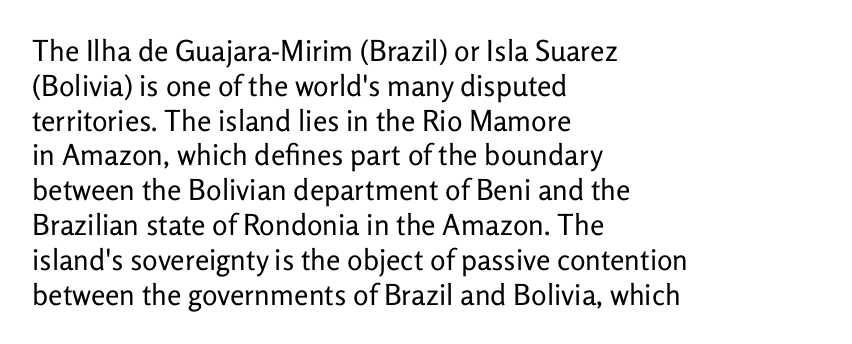
{"serif": "no", "italic": "no", "bold": "no", "weight": "regular", "width": "normal", "stroke_contrast": "low", "x_height": "medium", "monospaced": "no", "underline": "no", "align": "left", "line_spacing_ratio": 1.2, "letter_spacing": "normal", "letter_spacing_em": 0.0, "glyph_px": 29}
